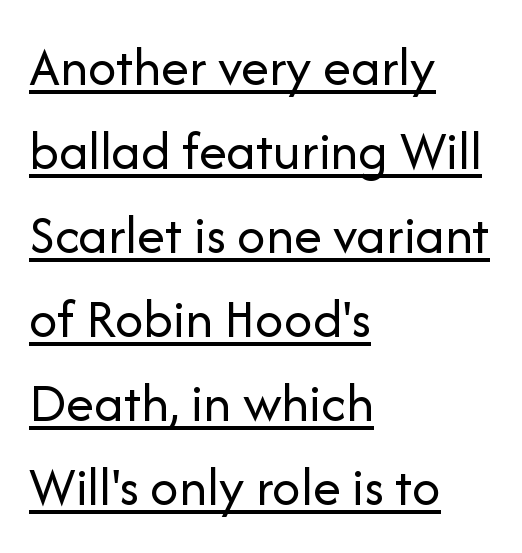
{"serif": "no", "italic": "no", "bold": "no", "weight": "regular", "width": "normal", "stroke_contrast": "low", "x_height": "medium", "monospaced": "no", "underline": "yes", "align": "left", "line_spacing": "normal", "line_spacing_ratio": 1.5, "letter_spacing": "normal", "letter_spacing_em": 0.0, "glyph_px": 56}
